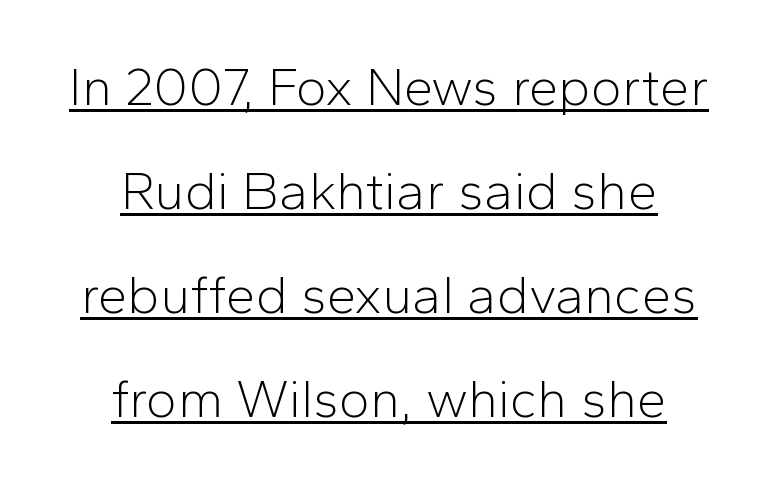
The image shows 53 px light sans-serif type, upright; set centered, loose line spacing (1.96x), normal letter spacing, underlined; low stroke contrast and a medium x-height.
